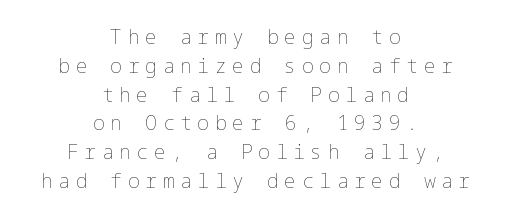
Q: Is the text bold? A: No.
Q: Is the text italic (slanted)? A: No, it is upright.
Q: Is the text underlined? A: No.
Q: How is the paragraph aligned? A: Centered.
Q: Is the spacing between letters normal or unusually wide? A: Unusually wide.
Q: Is the spacing between lines tight, normal or loose? A: Normal.
